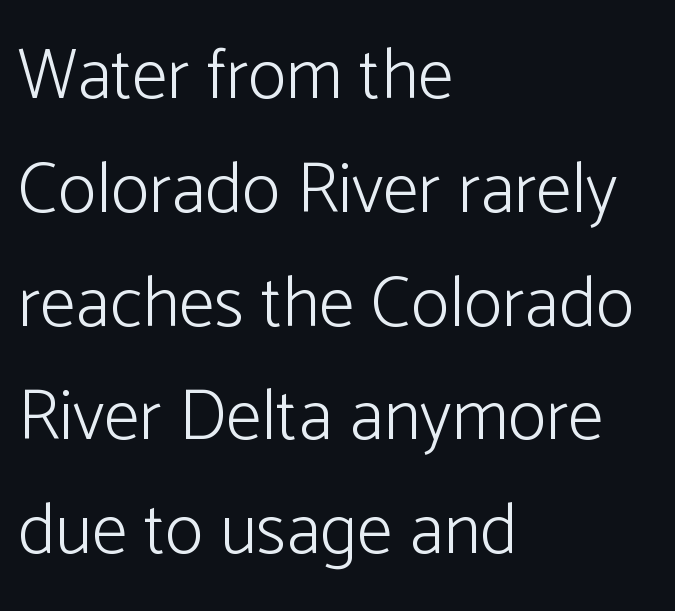
Weight: in the light-to-regular range. Nobody touched the tracking dial on this one. The rendering uses natural spacing where letterforms have individual widths. Line beginnings align vertically; line endings do not. Nothing sits at the stroke ends, so this counts as sans-serif. These lines sit exactly where default settings would place them.
